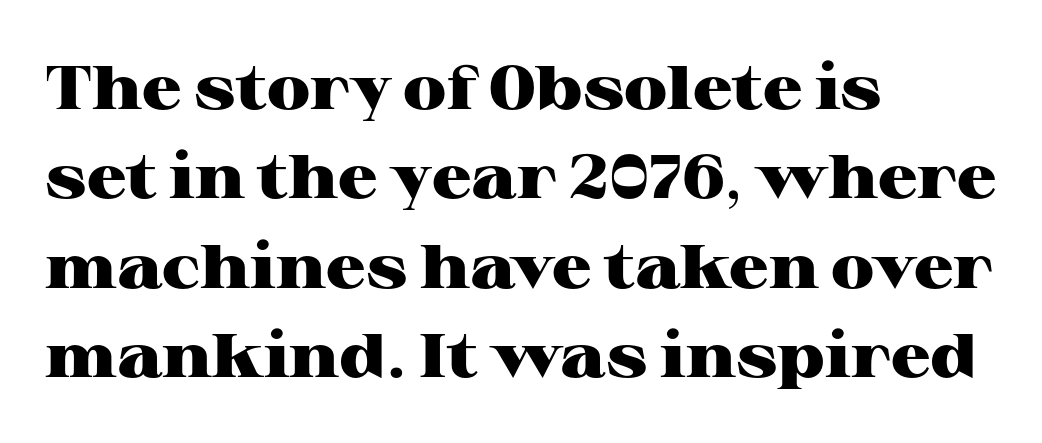
The image shows 62 px heavy, wide serif type, upright; set left-aligned, normal line spacing (1.44x), normal letter spacing, not underlined; high stroke contrast and a medium x-height.
